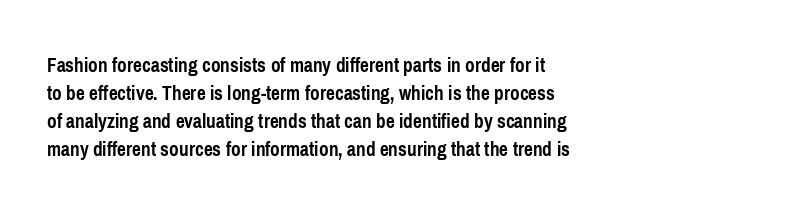
Q: Is the text bold? A: Yes.
Q: Is the text italic (slanted)? A: No, it is upright.
Q: Is the text underlined? A: No.
Q: How is the paragraph aligned? A: Left-aligned.
Q: Is the spacing between letters normal or unusually wide? A: Normal.
Q: Is the spacing between lines tight, normal or loose? A: Normal.
